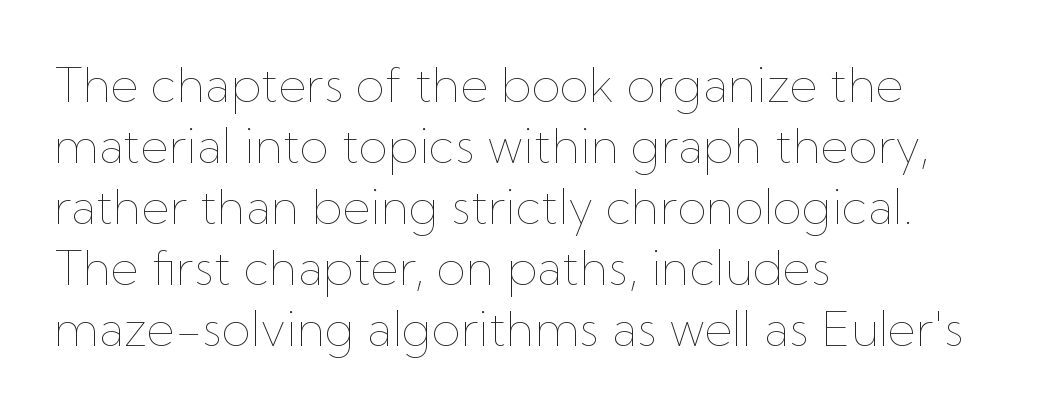
The line-height multiplier appears to be the usual default. Heft: none added — not bold. Left-aligned paragraph, ragged on the right. Posture: straight, roman, zero tilt. Think of a printed novel: that variable character pitch is what you see here.
